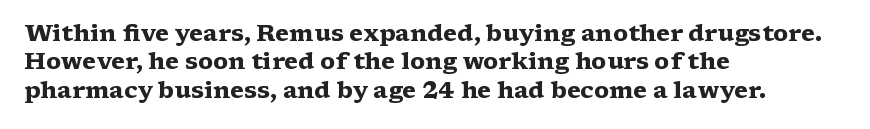
Plain, unruled lines of type. Heft: maximum for text — a bold. The tracking reads as untouched default to a designer's eye. Nope, not italic — everything's standing straight.
